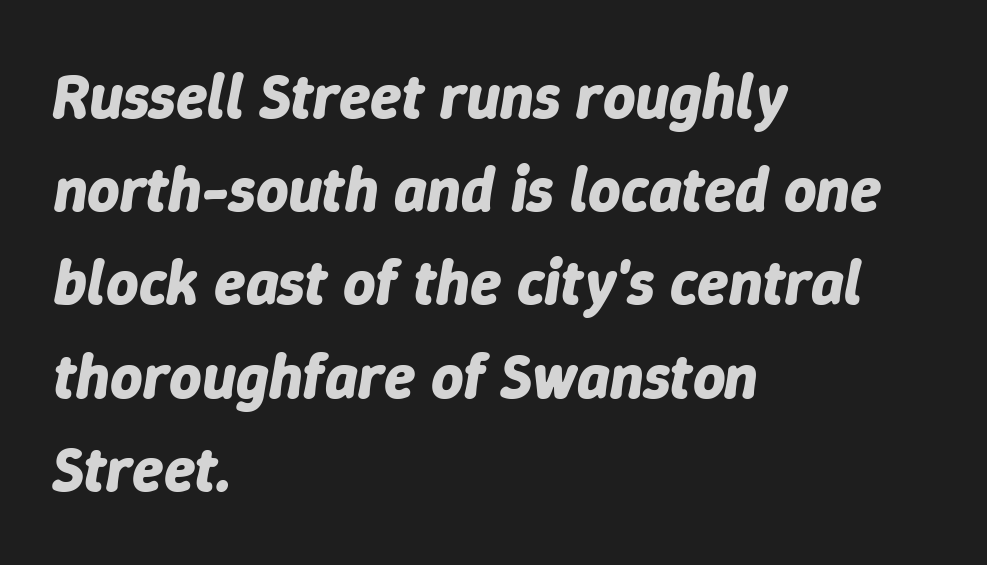
The image shows 63 px bold type, italic (leaning right); set left-aligned, normal line spacing (1.48x), normal letter spacing, not underlined; low stroke contrast and a medium x-height.
